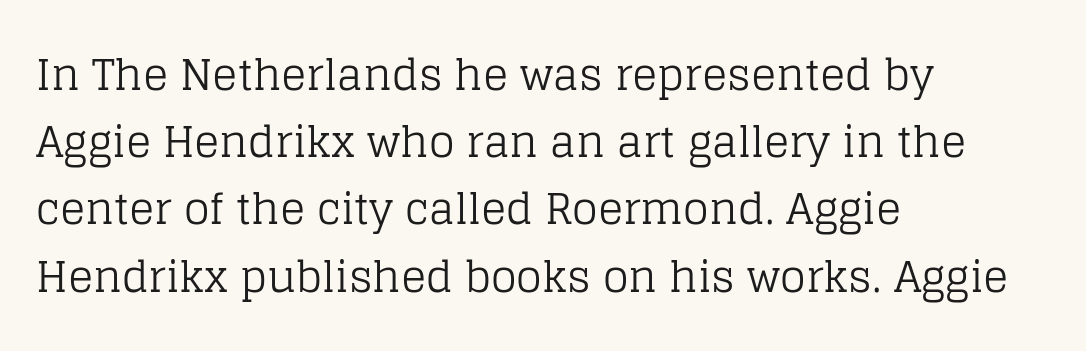
The image shows 42 px regular-weight serif type, upright; set left-aligned, normal line spacing (1.6x), normal letter spacing, not underlined; low stroke contrast and a large x-height.
